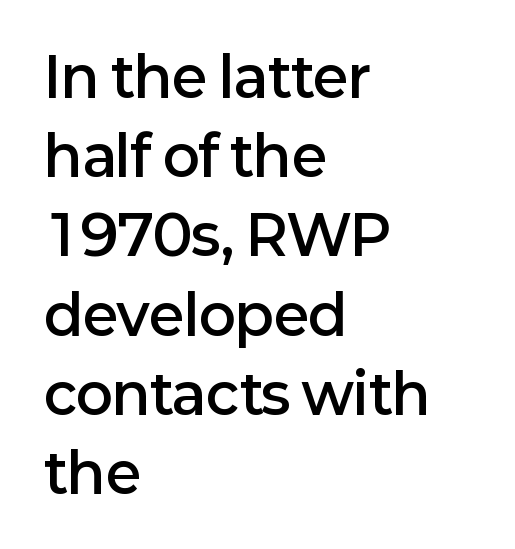
The image shows 55 px semibold sans-serif type, upright; set left-aligned, normal line spacing (1.44x), normal letter spacing, not underlined; low stroke contrast and a medium x-height.
